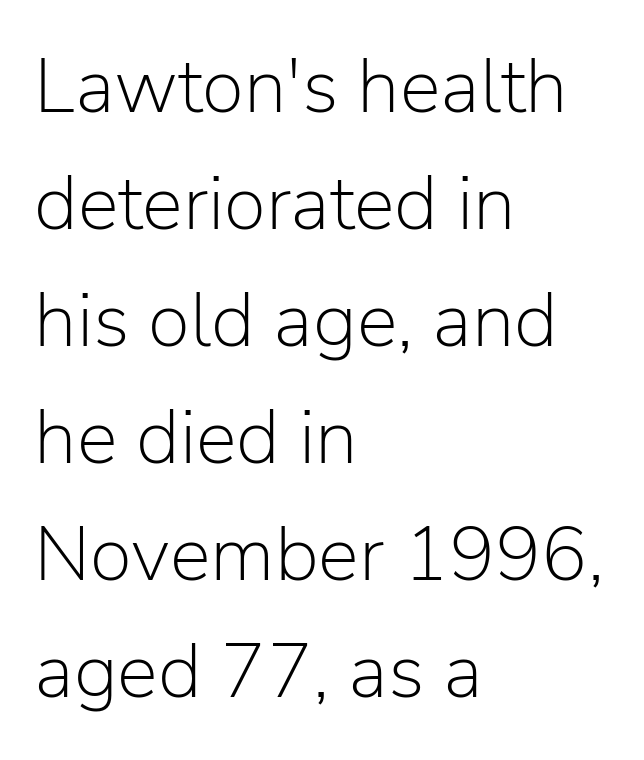
The image shows 77 px light sans-serif type, upright; set left-aligned, normal line spacing (1.52x), normal letter spacing, not underlined; low stroke contrast and a medium x-height.
